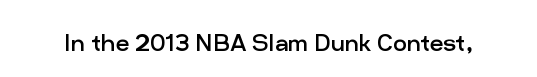
Q: Is the text bold? A: No.
Q: Is the text italic (slanted)? A: No, it is upright.
Q: Is the typeface a serif or a sans-serif typeface? A: Sans-serif.
Q: Is the text underlined? A: No.
Q: Is the spacing between letters normal or unusually wide? A: Normal.
Q: Width (condensed, normal, or wide)? A: Normal.
Q: Stroke contrast? A: Low.
Q: x-height? A: Medium.
Q: Monospaced? A: No.
